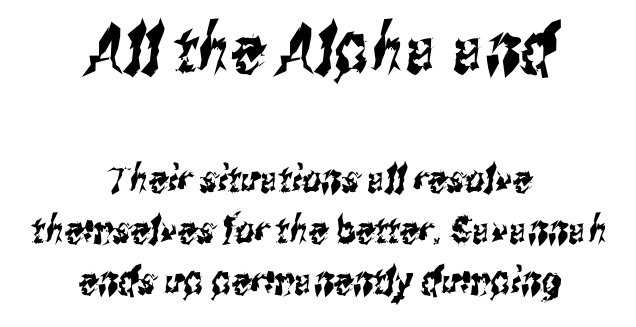
{"serif": "no", "width": "condensed", "stroke_contrast": "medium", "x_height": "medium", "monospaced": "no", "underline": "no", "align": "center", "line_spacing": "normal", "line_spacing_ratio": 1.34, "letter_spacing": "normal", "letter_spacing_em": 0.0, "larger_block": "first", "size_ratio": 1.74, "glyph_px": 66}
